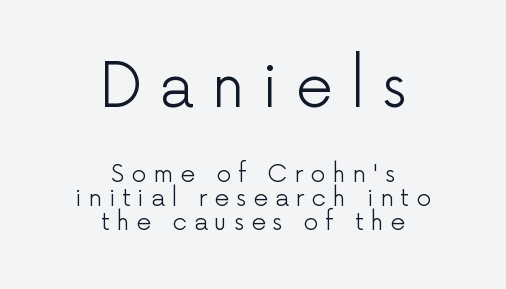
The image shows 60 px light sans-serif type, upright; set centered, tight line spacing (1.0x), unusually wide letter spacing (+0.28 em), not underlined; the first (top) block is 2.5x larger; low stroke contrast and a medium x-height.
